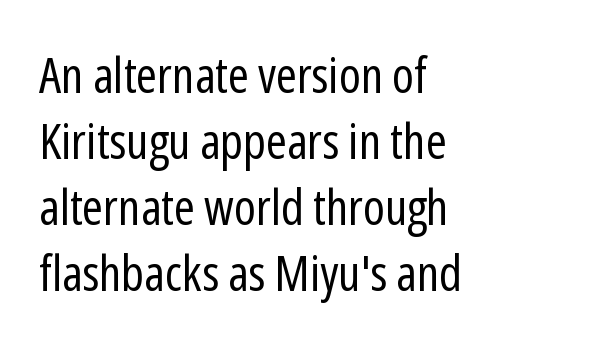
The image shows 50 px regular-weight, condensed sans-serif type, upright; set left-aligned, normal line spacing (1.32x), normal letter spacing, not underlined; low stroke contrast and a medium x-height.
